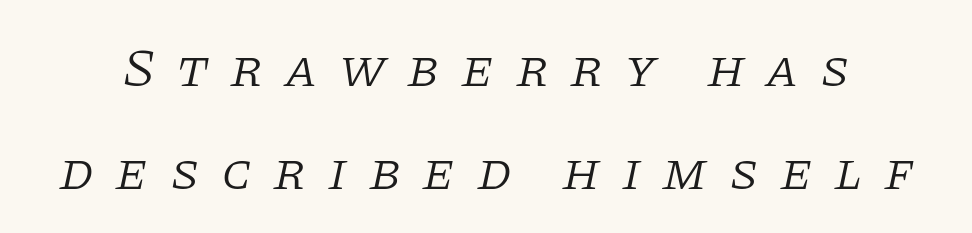
{"serif": "yes", "italic": "yes", "lean": "right", "slant_degrees": 11, "bold": "no", "weight": "light", "width": "normal", "stroke_contrast": "low", "x_height": "large", "monospaced": "no", "underline": "no", "line_spacing": "loose", "line_spacing_ratio": 1.91, "letter_spacing": "wide", "letter_spacing_em": 0.39, "glyph_px": 54}
